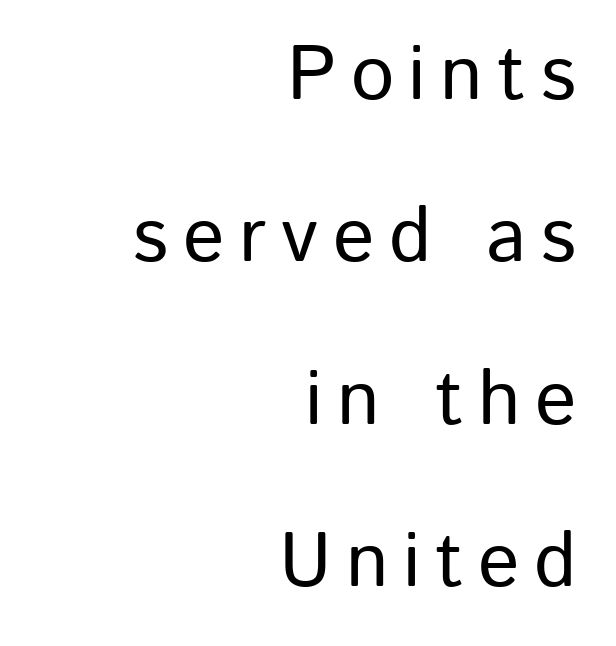
{"serif": "no", "italic": "no", "width": "normal", "stroke_contrast": "low", "x_height": "medium", "monospaced": "no", "underline": "no", "align": "right", "line_spacing": "loose", "line_spacing_ratio": 2.11, "glyph_px": 77}
